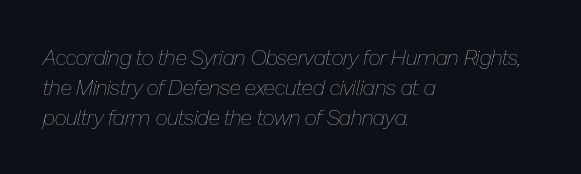
The image shows 21 px text type, italic (leaning right); set left-aligned, normal line spacing (1.44x), normal letter spacing, not underlined.
